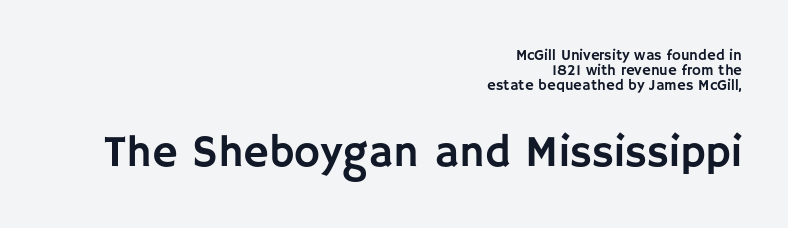
{"serif": "no", "italic": "no", "width": "normal", "stroke_contrast": "low", "x_height": "large", "monospaced": "no", "underline": "no", "align": "right", "line_spacing": "tight", "line_spacing_ratio": 0.99, "letter_spacing": "normal", "letter_spacing_em": 0.0, "larger_block": "second", "size_ratio": 2.93, "glyph_px": 44}
